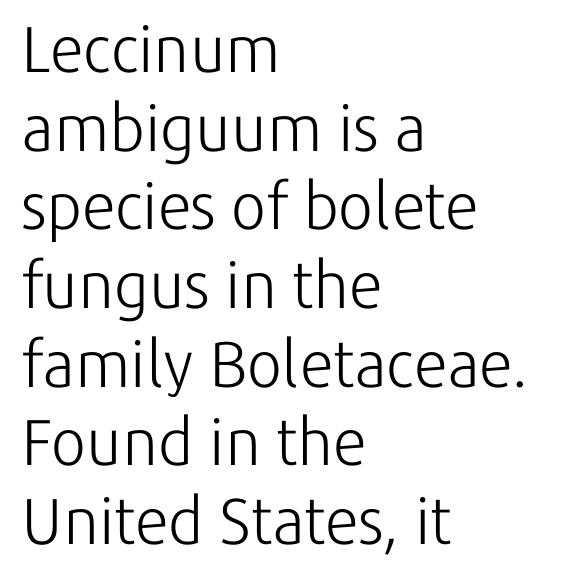
{"serif": "no", "italic": "no", "bold": "no", "weight": "light", "width": "normal", "stroke_contrast": "low", "x_height": "medium", "monospaced": "no", "underline": "no", "align": "left", "line_spacing_ratio": 1.21, "letter_spacing": "normal", "letter_spacing_em": 0.0, "glyph_px": 65}
